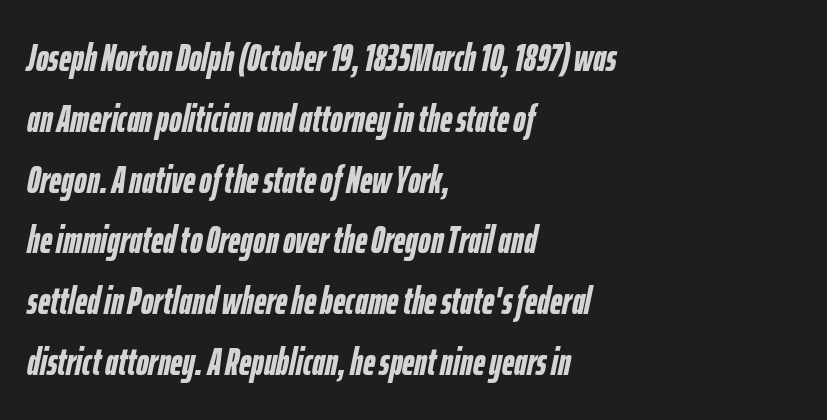
Caption: multi-line text, flush left, ragged right. Evenly set lines give the paragraph a standard silhouette. Do the characters align in a grid? No, the font is proportional. The gaps between neighbouring characters are ordinary and unremarkable. Check the space under the baseline: it is left empty.
